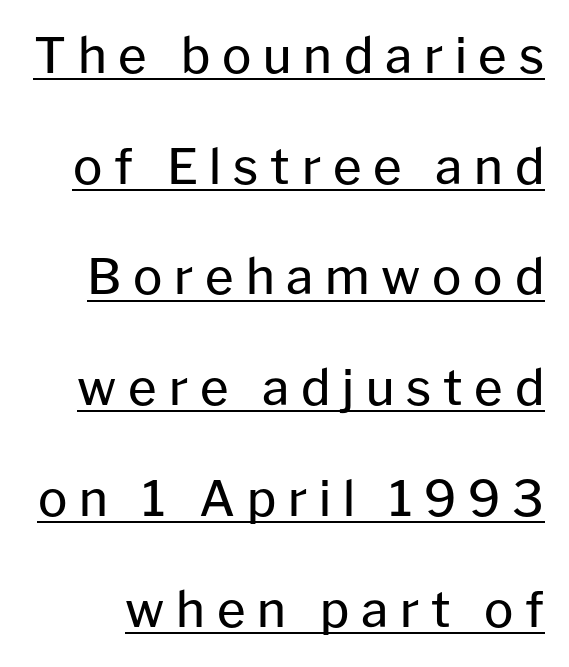
The image shows 49 px regular-weight sans-serif type, upright; set loose line spacing (2.26x), unusually wide letter spacing (+0.24 em), underlined; low stroke contrast and a medium x-height.
